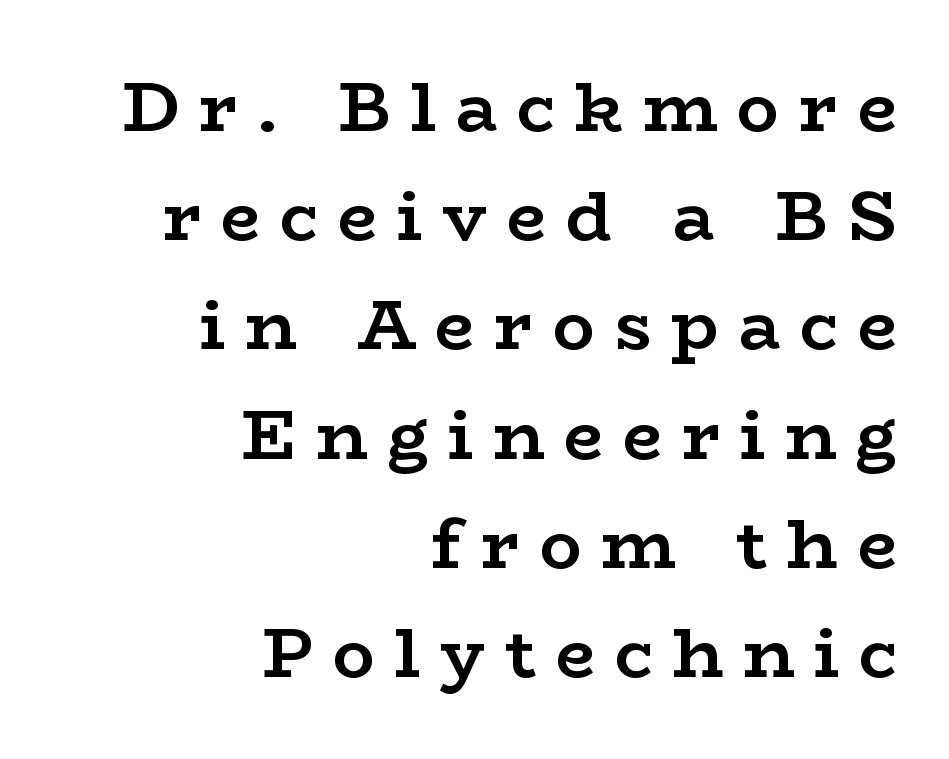
The image shows 70 px semibold, wide serif type, upright; set right-aligned, normal line spacing (1.56x), unusually wide letter spacing (+0.28 em), not underlined; low stroke contrast and a medium x-height.
